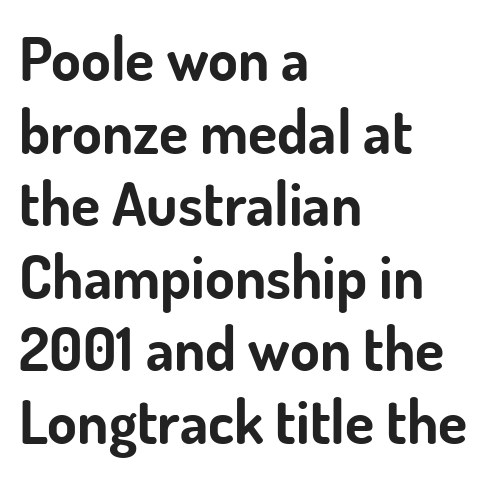
Q: Is the text bold? A: Yes.
Q: Is the text italic (slanted)? A: No, it is upright.
Q: Is the typeface a serif or a sans-serif typeface? A: Sans-serif.
Q: Is the text underlined? A: No.
Q: How is the paragraph aligned? A: Left-aligned.
Q: Is the spacing between letters normal or unusually wide? A: Normal.
Q: Width (condensed, normal, or wide)? A: Normal.
Q: Stroke contrast? A: Low.
Q: x-height? A: Small.
Q: Monospaced? A: No.
